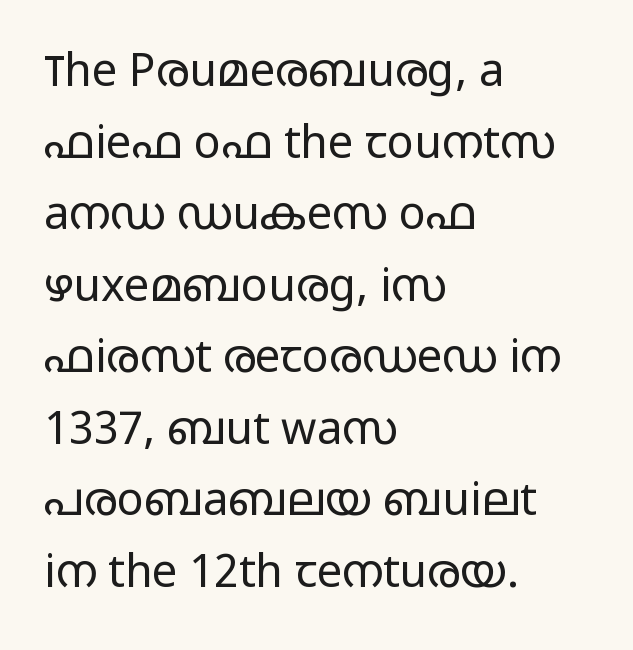
{"serif": "no", "italic": "no", "bold": "no", "weight": "light", "width": "wide", "stroke_contrast": "low", "x_height": "medium", "monospaced": "no", "underline": "no", "align": "left", "line_spacing": "normal", "line_spacing_ratio": 1.59, "letter_spacing": "normal", "letter_spacing_em": 0.0, "glyph_px": 45}
